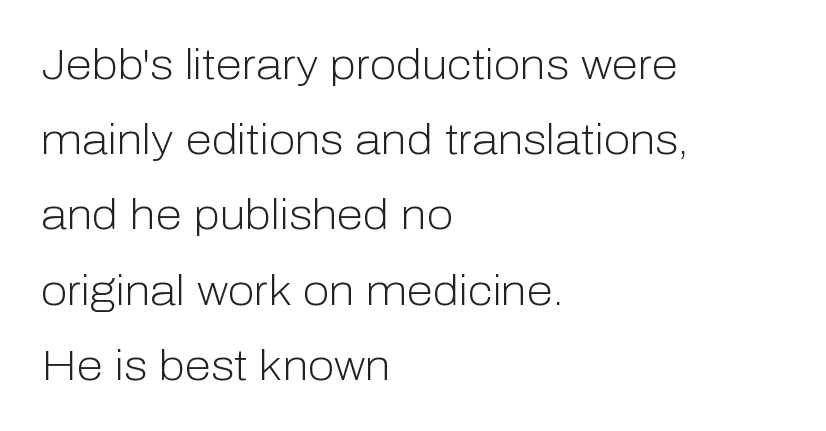
Rule under the text: the space is simply empty. Nope, not italic — everything's standing straight. Each letter keeps its own natural width here, so spacing adapts to shape. Summary of weight: not heavy and not bold.
